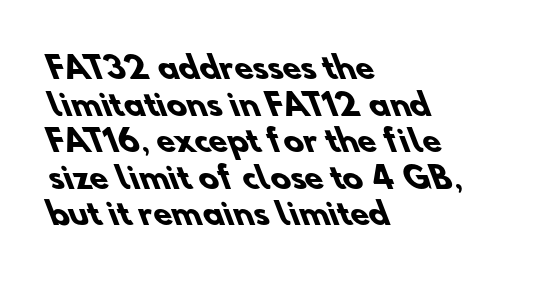
The image shows 30 px heavy sans-serif type; set left-aligned, line spacing 1.22x, normal letter spacing, not underlined; low stroke contrast and a small x-height.
